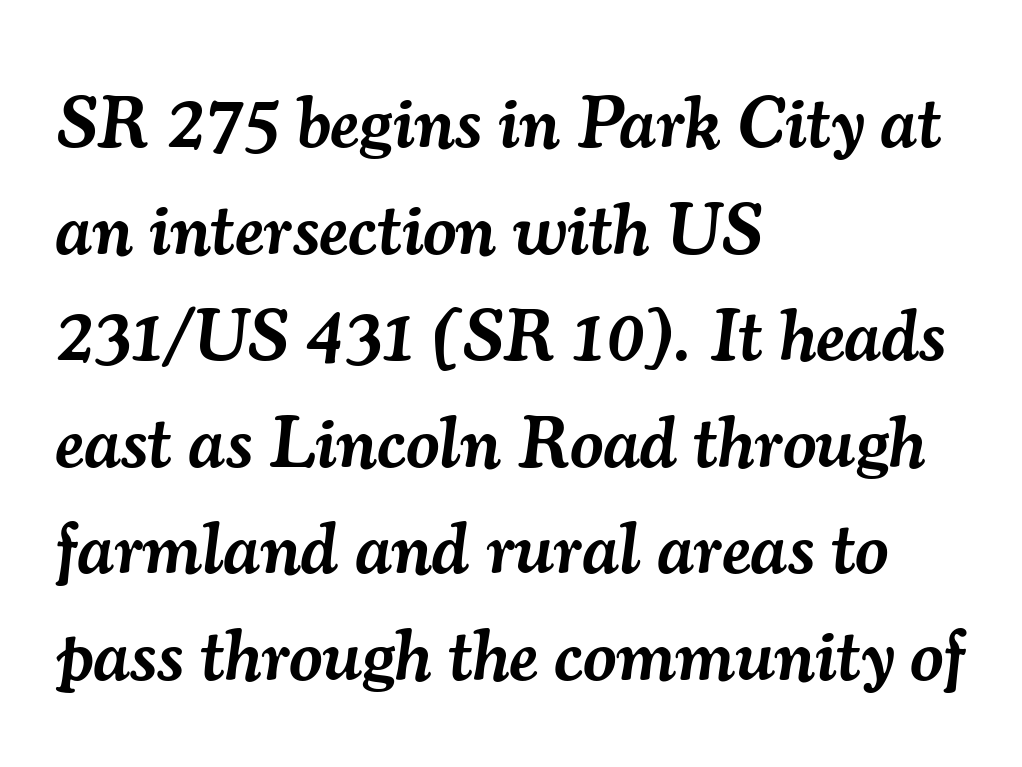
{"serif": "yes", "italic": "yes", "lean": "right", "slant_degrees": 7, "bold": "semi", "weight": "semibold", "width": "normal", "stroke_contrast": "medium", "x_height": "small", "monospaced": "no", "underline": "no", "align": "left", "line_spacing": "normal", "line_spacing_ratio": 1.46, "letter_spacing": "normal", "letter_spacing_em": 0.0, "glyph_px": 73}
